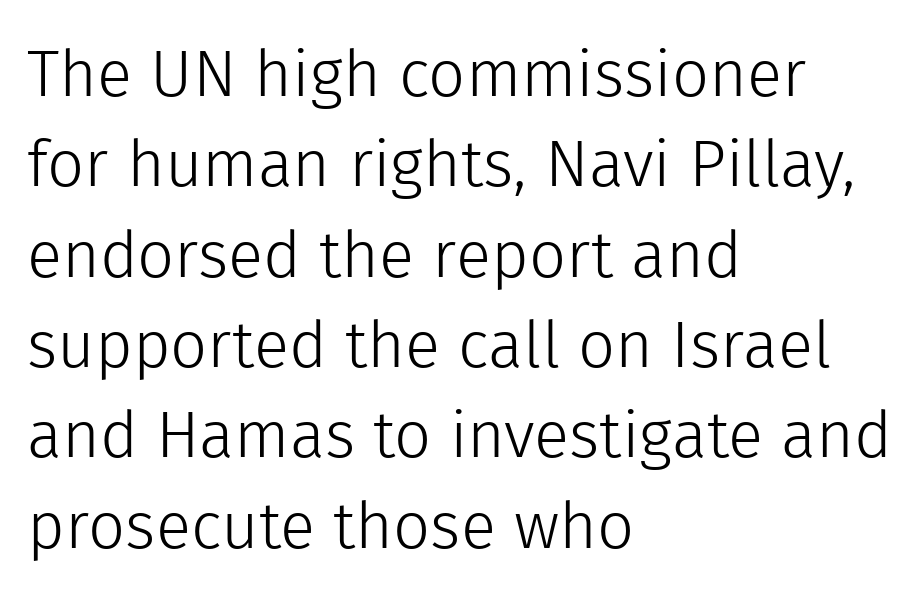
Honestly, the row spacing looks completely unremarkable. Check the space under the baseline: it is left empty. The font is comparable to plain body text, perhaps lighter. I'd call this a sans setting — the letters go barefoot. Is this a fixed-width face? No — the glyphs have proportional, varying widths. Compared with typical body copy, the letter spacing here is the same.
